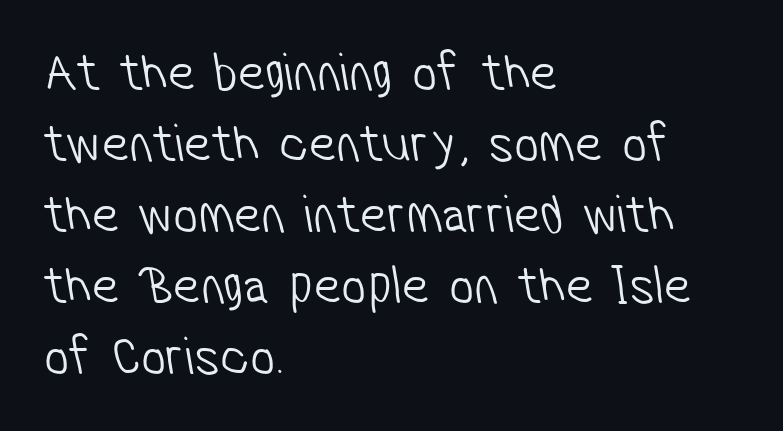
Q: Is the text bold? A: No.
Q: Is the typeface a serif or a sans-serif typeface? A: Sans-serif.
Q: Is the text underlined? A: No.
Q: How is the paragraph aligned? A: Left-aligned.
Q: Is the spacing between letters normal or unusually wide? A: Normal.
Q: Is the spacing between lines tight, normal or loose? A: Normal.
Q: Width (condensed, normal, or wide)? A: Condensed.
Q: Stroke contrast? A: Low.
Q: x-height? A: Medium.
Q: Monospaced? A: No.
